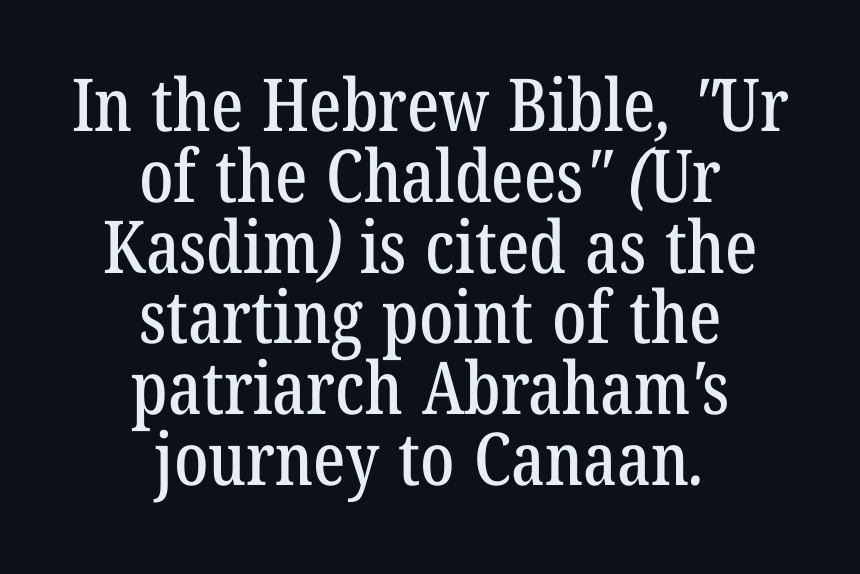
The image shows 73 px condensed serif type; set centered, tight line spacing (0.97x), normal letter spacing, not underlined; low stroke contrast and a medium x-height.
